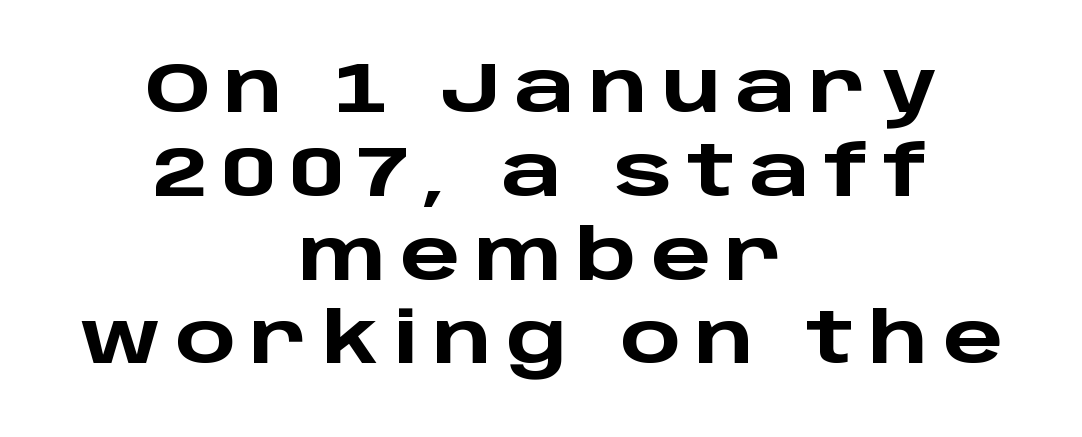
The image shows 71 px heavy, wide sans-serif type, upright; set centered, line spacing 1.18x, unusually wide letter spacing (+0.2 em), not underlined; low stroke contrast and a large x-height.
